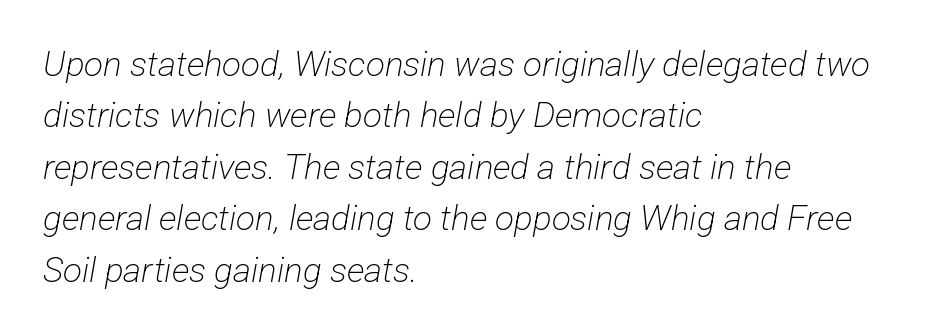
The image shows 35 px light, condensed sans-serif type; set left-aligned, normal line spacing (1.47x), normal letter spacing, not underlined; low stroke contrast and a medium x-height.
